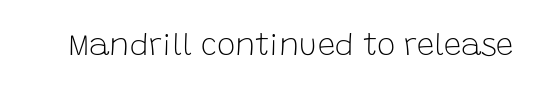
Q: Is the text bold? A: No.
Q: Is the text italic (slanted)? A: No, it is upright.
Q: Is the typeface a serif or a sans-serif typeface? A: Sans-serif.
Q: Is the text underlined? A: No.
Q: Is the spacing between letters normal or unusually wide? A: Normal.
Q: Width (condensed, normal, or wide)? A: Normal.
Q: Stroke contrast? A: Low.
Q: x-height? A: Large.
Q: Monospaced? A: No.
